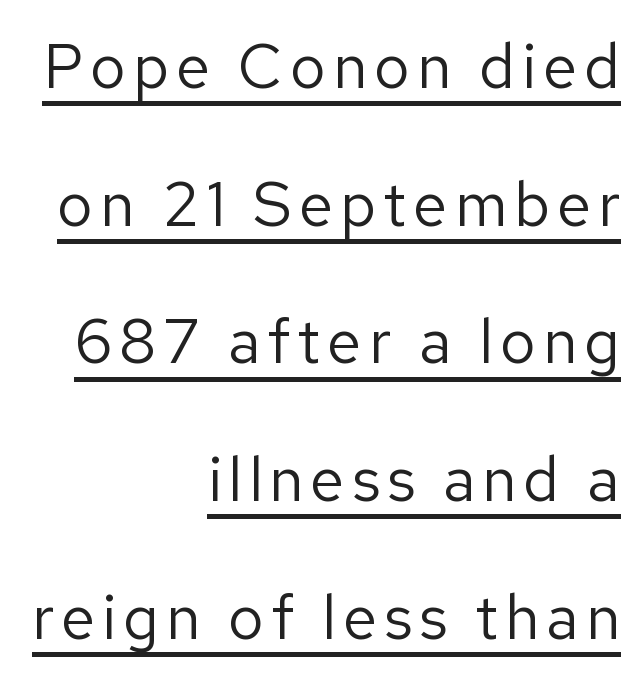
{"serif": "no", "italic": "no", "bold": "no", "weight": "regular", "width": "normal", "stroke_contrast": "low", "x_height": "medium", "monospaced": "no", "underline": "yes", "align": "right", "line_spacing": "loose", "line_spacing_ratio": 2.22, "glyph_px": 62}
